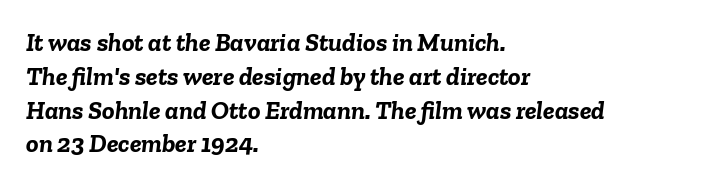
The image shows 26 px bold type, italic (leaning right); set left-aligned, normal line spacing (1.3x), normal letter spacing, not underlined.
